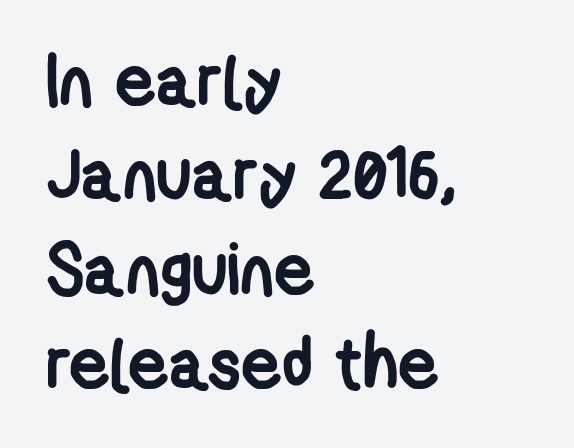
How heavy is the stroke? Heavy — this is a bold. Does extra space separate the letters? No, they use regular spacing. Leading matches the norm, producing a regular column. A student would call this left alignment; a typographer would say flush left, rag right. Anything drawn beneath the words? Only blank space. The text was rendered using a sans face with plain stroke endings.
